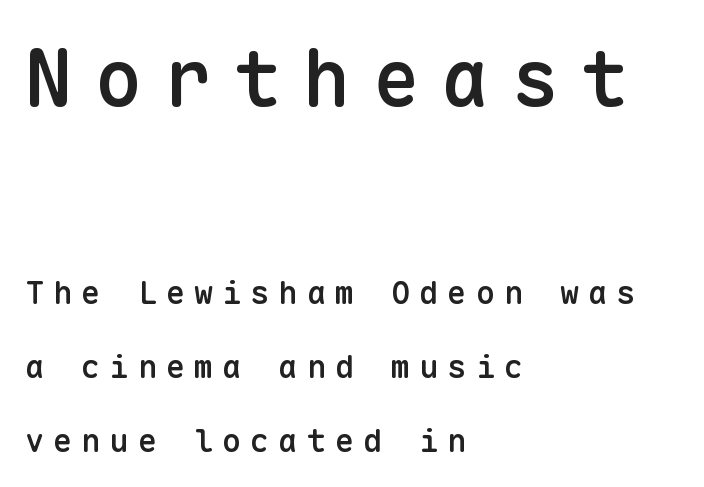
{"serif": "no", "italic": "no", "bold": "semi", "weight": "semibold", "width": "normal", "stroke_contrast": "low", "x_height": "medium", "monospaced": "yes", "underline": "no", "align": "left", "line_spacing": "loose", "line_spacing_ratio": 2.31, "letter_spacing": "wide", "letter_spacing_em": 0.28, "larger_block": "first", "size_ratio": 2.47, "glyph_px": 79}
